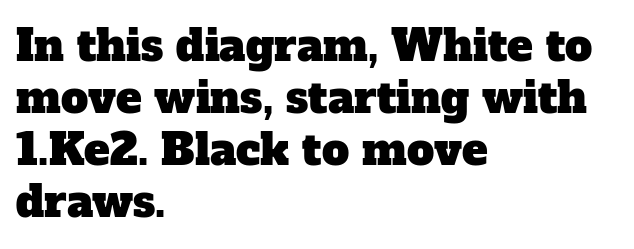
Q: Is the typeface a serif or a sans-serif typeface? A: Serif.
Q: Is the text underlined? A: No.
Q: How is the paragraph aligned? A: Left-aligned.
Q: Is the spacing between letters normal or unusually wide? A: Normal.
Q: Width (condensed, normal, or wide)? A: Normal.
Q: Stroke contrast? A: Low.
Q: x-height? A: Medium.
Q: Monospaced? A: No.
